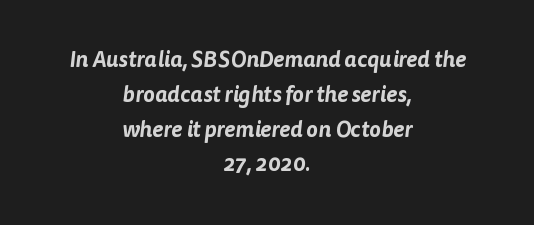
{"underline": "no", "align": "center", "line_spacing": "normal", "line_spacing_ratio": 1.58, "letter_spacing": "normal", "letter_spacing_em": 0.0, "glyph_px": 22}
